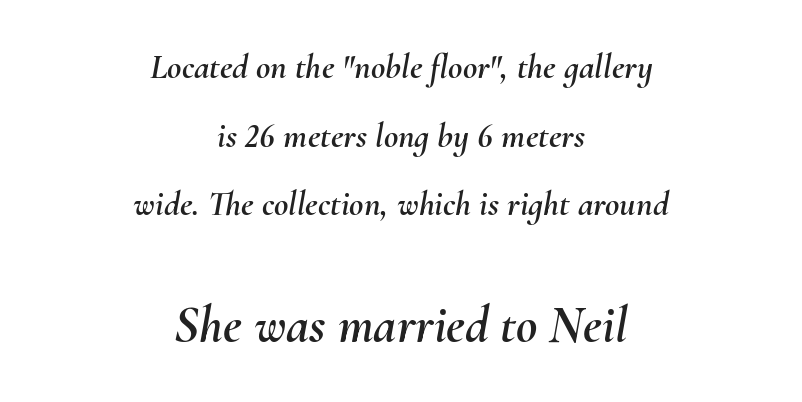
Small over large — that's the arrangement of the two blocks here. Teacher's note: observe the equal gaps on both sides — that is centered alignment. An italicized treatment has been applied to the whole sample. Looks like regular typesetting: each glyph gets only the width it needs. Glyph-to-glyph distance matches everyday printed text. Vertically, the passage feels expansive, rows floating well apart.
